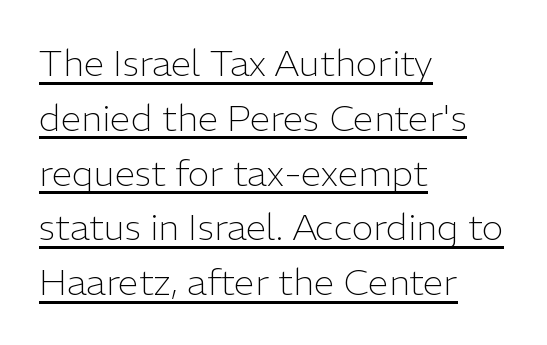
The image shows 37 px light sans-serif type, upright; set left-aligned, normal line spacing (1.48x), normal letter spacing, underlined; low stroke contrast and a medium x-height.
